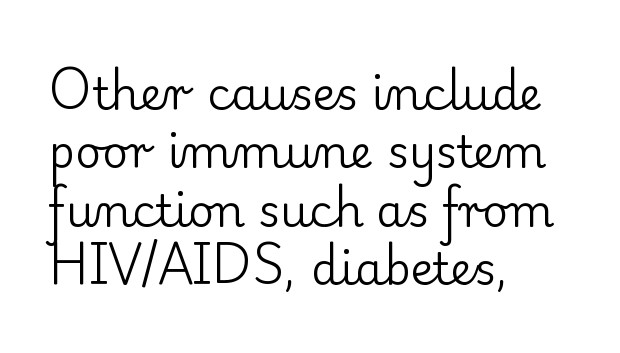
{"serif": "yes", "italic": "no", "bold": "no", "weight": "regular", "width": "normal", "stroke_contrast": "low", "x_height": "small", "monospaced": "no", "underline": "no", "align": "left", "line_spacing": "normal", "line_spacing_ratio": 1.3, "letter_spacing": "normal", "letter_spacing_em": 0.0, "glyph_px": 45}
